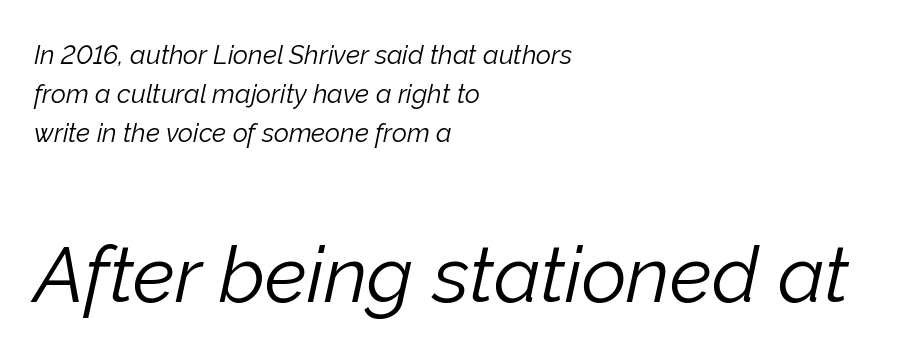
{"italic": "yes", "lean": "right", "slant_degrees": 12, "bold": "no", "weight": "light", "width": "normal", "stroke_contrast": "low", "x_height": "medium", "monospaced": "no", "underline": "no", "align": "left", "line_spacing": "normal", "line_spacing_ratio": 1.5, "letter_spacing": "normal", "letter_spacing_em": 0.0, "larger_block": "second", "size_ratio": 3.0, "glyph_px": 78}
